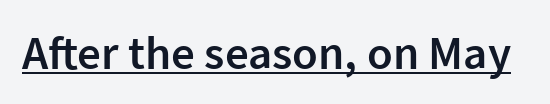
Q: Is the text bold? A: Semi-bold.
Q: Is the text italic (slanted)? A: No, it is upright.
Q: Is the typeface a serif or a sans-serif typeface? A: Sans-serif.
Q: Is the text underlined? A: Yes.
Q: Is the spacing between letters normal or unusually wide? A: Normal.
Q: Width (condensed, normal, or wide)? A: Normal.
Q: Stroke contrast? A: Low.
Q: x-height? A: Medium.
Q: Monospaced? A: No.
